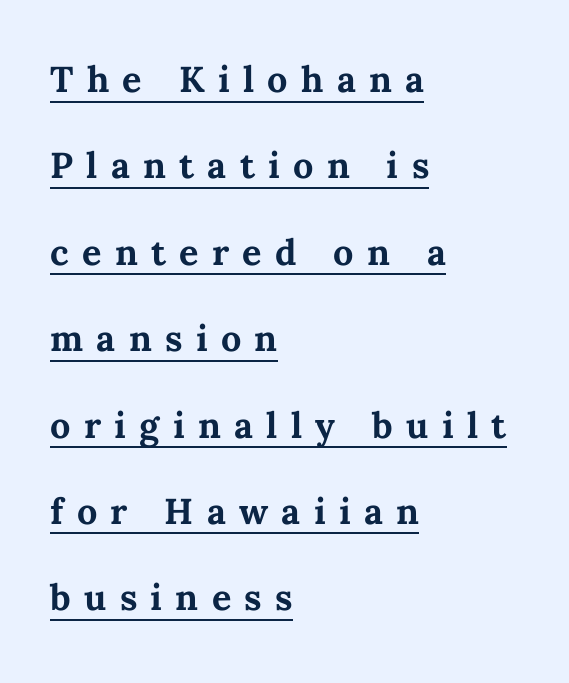
Q: Is the text bold? A: Yes.
Q: Is the text italic (slanted)? A: No, it is upright.
Q: Is the text underlined? A: Yes.
Q: How is the paragraph aligned? A: Left-aligned.
Q: Is the spacing between letters normal or unusually wide? A: Unusually wide.
Q: Is the spacing between lines tight, normal or loose? A: Loose.
Q: Width (condensed, normal, or wide)? A: Normal.
Q: Stroke contrast? A: Medium.
Q: x-height? A: Medium.
Q: Monospaced? A: No.
